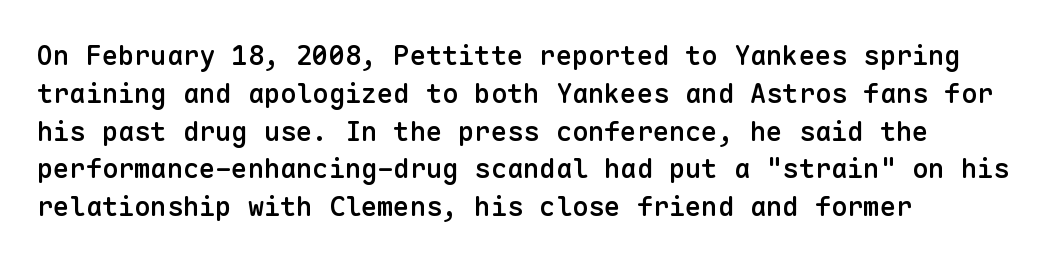
The image shows 27 px text type, upright; set left-aligned, normal line spacing (1.4x), normal letter spacing, not underlined.
